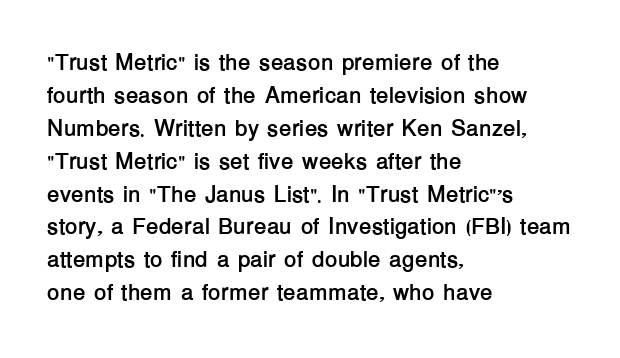
The gaps between neighbouring characters are ordinary and unremarkable. A dark, heavy texture on the line: the type is bold. Leftover space on each line is placed entirely after the last word. Reading down the column, the eye jumps a familiar distance to each next line. This is the regular roman posture of the typeface.
